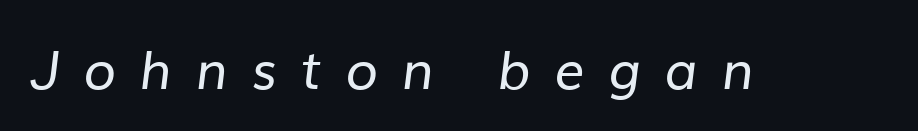
Q: Is the text bold? A: No.
Q: Is the typeface a serif or a sans-serif typeface? A: Sans-serif.
Q: Is the text underlined? A: No.
Q: Is the spacing between letters normal or unusually wide? A: Unusually wide.
Q: Width (condensed, normal, or wide)? A: Normal.
Q: Stroke contrast? A: Low.
Q: x-height? A: Medium.
Q: Monospaced? A: No.
